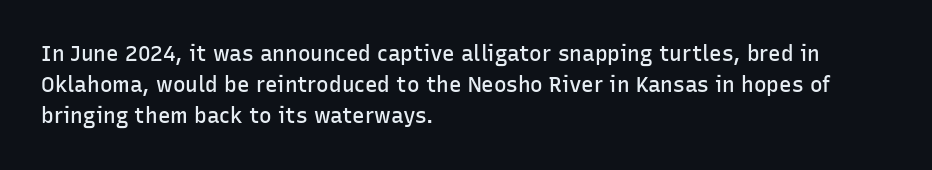
{"italic": "no", "bold": "semi", "underline": "no", "align": "left", "line_spacing": "normal", "line_spacing_ratio": 1.47, "letter_spacing": "normal", "letter_spacing_em": 0.0, "glyph_px": 21}
